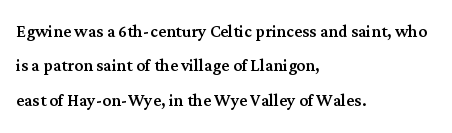
Teacher's note: observe the even left margin — that is flush-left alignment. The passage shown has conventional tracking throughout. It's the straight-up-and-down kind of type. The block of text has a typical density, with ordinary space between rows. The area under the type is left untouched.
